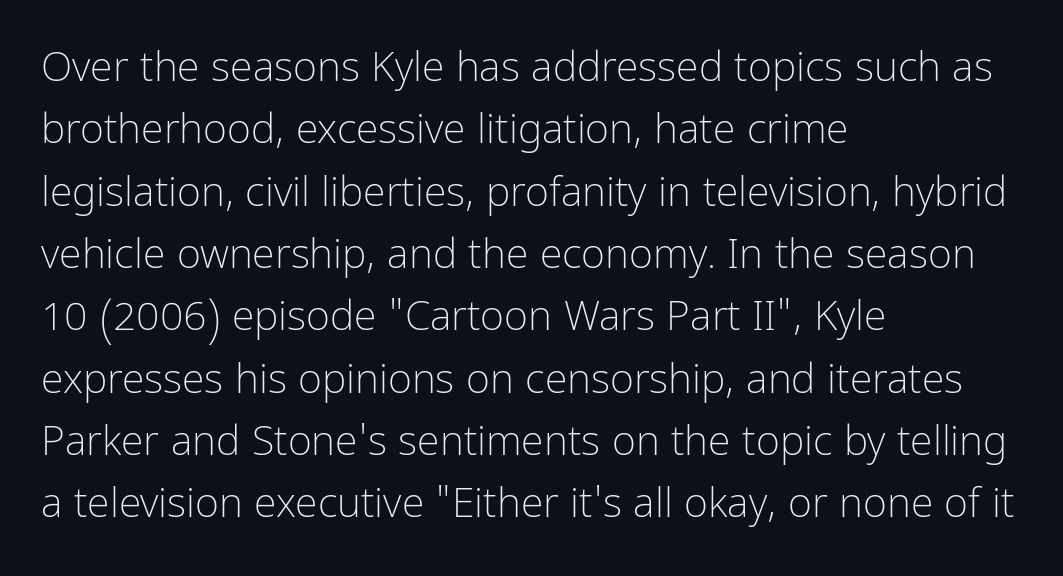
Q: Is the text bold? A: No.
Q: Is the text italic (slanted)? A: No, it is upright.
Q: Is the typeface a serif or a sans-serif typeface? A: Sans-serif.
Q: Is the text underlined? A: No.
Q: How is the paragraph aligned? A: Left-aligned.
Q: Is the spacing between letters normal or unusually wide? A: Normal.
Q: Is the spacing between lines tight, normal or loose? A: Normal.
Q: Width (condensed, normal, or wide)? A: Condensed.
Q: Stroke contrast? A: Low.
Q: x-height? A: Medium.
Q: Monospaced? A: No.
